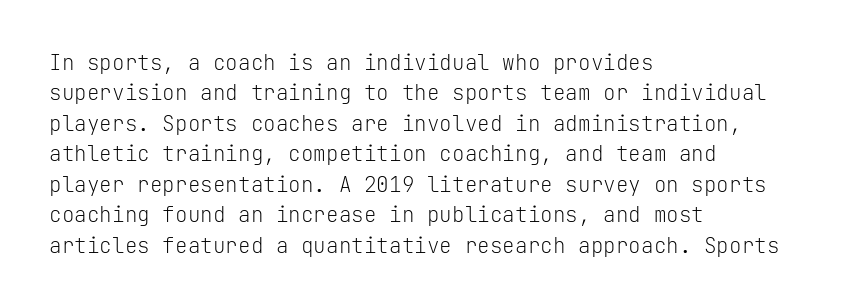
{"italic": "no", "bold": "no", "underline": "no", "align": "left", "line_spacing": "normal", "line_spacing_ratio": 1.45, "letter_spacing": "normal", "letter_spacing_em": 0.0, "glyph_px": 21}
